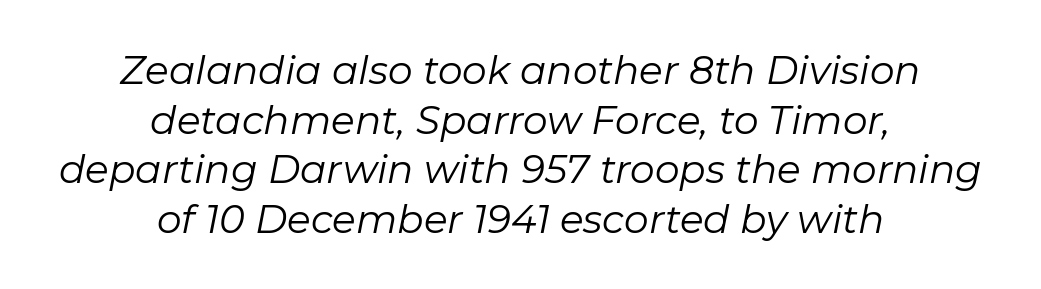
Q: Is the text bold? A: No.
Q: Is the text italic (slanted)? A: Yes, it leans right by about 11 degrees.
Q: Is the text underlined? A: No.
Q: How is the paragraph aligned? A: Centered.
Q: Is the spacing between letters normal or unusually wide? A: Normal.
Q: Is the spacing between lines tight, normal or loose? A: Normal.
Q: Width (condensed, normal, or wide)? A: Normal.
Q: Stroke contrast? A: Low.
Q: x-height? A: Medium.
Q: Monospaced? A: No.
